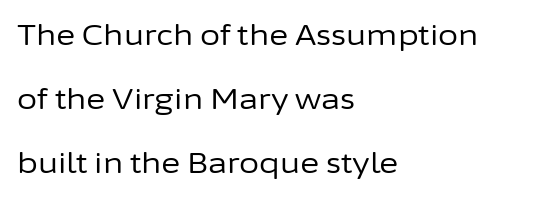
{"serif": "no", "italic": "no", "bold": "no", "weight": "regular", "width": "normal", "stroke_contrast": "low", "x_height": "medium", "monospaced": "no", "underline": "no", "align": "left", "line_spacing": "loose", "line_spacing_ratio": 2.21, "letter_spacing": "normal", "letter_spacing_em": 0.0, "glyph_px": 29}
